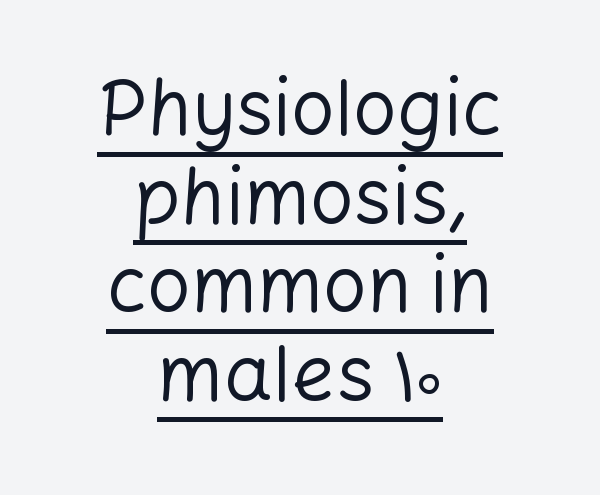
{"serif": "no", "italic": "no", "bold": "no", "weight": "regular", "width": "normal", "stroke_contrast": "low", "x_height": "medium", "monospaced": "no", "underline": "yes", "align": "center", "line_spacing": "tight", "line_spacing_ratio": 1.15, "letter_spacing": "normal", "letter_spacing_em": 0.0, "glyph_px": 77}
